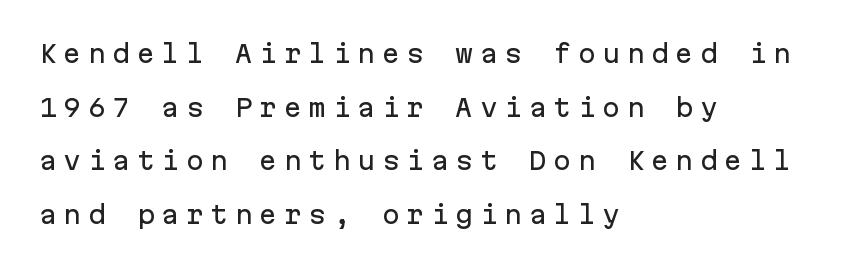
{"italic": "no", "underline": "no", "align": "left", "line_spacing": "loose", "line_spacing_ratio": 2.23, "letter_spacing": "wide", "letter_spacing_em": 0.27, "glyph_px": 24}
